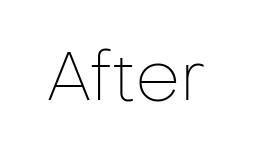
The image shows 69 px thin sans-serif type, upright; set normal letter spacing, not underlined; low stroke contrast and a medium x-height.
